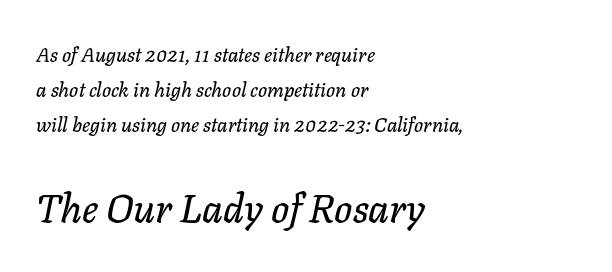
Visually the block forms a straight wall on the left and a jagged coastline on the right. Standard letterfit; no display-style spreading of the glyphs. Clear beneath every line of the passage. The passage shown begins with its smaller block and ends with its larger one. Characters are canted at an angle relative to the baseline's perpendicular. These lines are rendered in a variable-pitch font.
